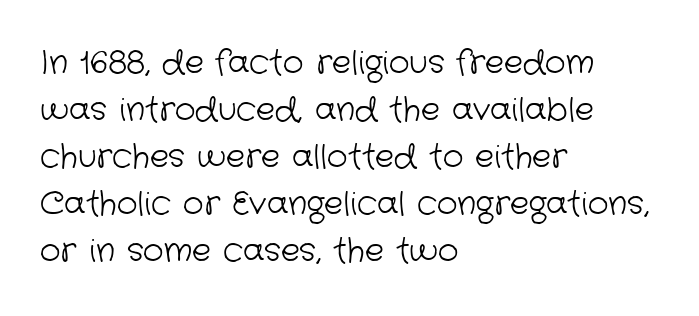
{"serif": "no", "bold": "no", "weight": "light", "width": "normal", "stroke_contrast": "low", "x_height": "medium", "monospaced": "no", "underline": "no", "align": "left", "line_spacing": "normal", "line_spacing_ratio": 1.47, "letter_spacing": "normal", "letter_spacing_em": 0.0, "glyph_px": 32}
